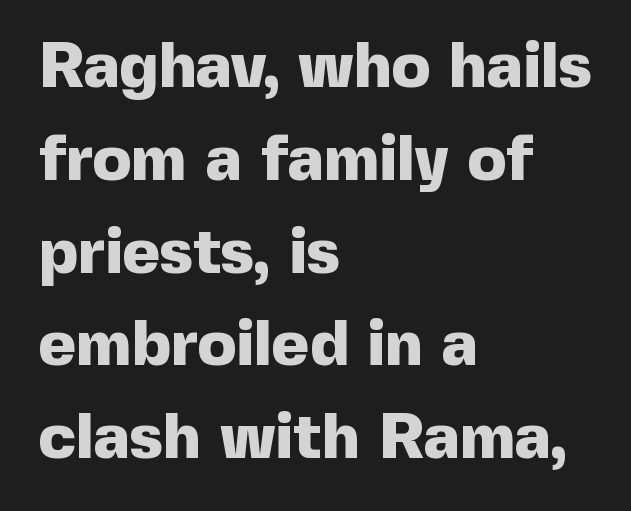
{"serif": "no", "italic": "no", "bold": "yes", "weight": "heavy", "width": "normal", "x_height": "medium", "monospaced": "no", "underline": "no", "align": "left", "line_spacing": "normal", "line_spacing_ratio": 1.45, "letter_spacing": "normal", "letter_spacing_em": 0.0, "glyph_px": 64}
